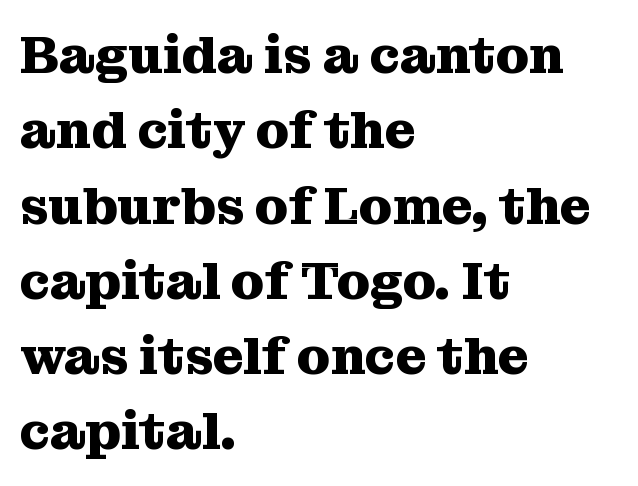
The image shows 53 px heavy serif type, upright; set left-aligned, normal line spacing (1.42x), normal letter spacing, not underlined; medium stroke contrast and a medium x-height.
